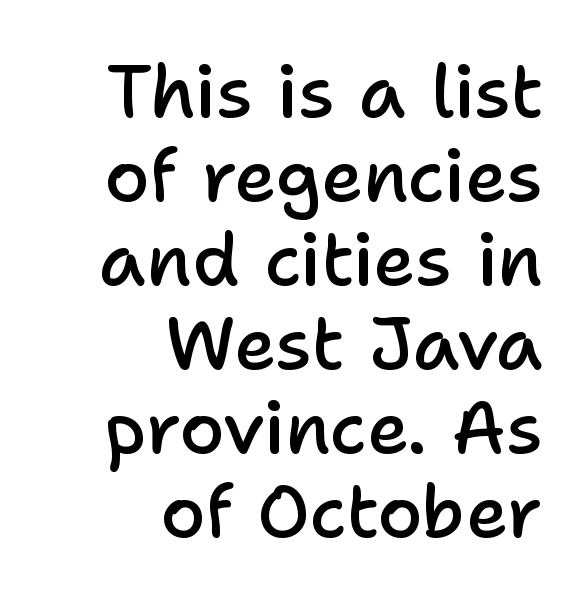
What's the leading like? Squeezed, with rows nearly overlapping. Note the varied advance widths — an 'i' is clearly narrower than an 'm'. Every character sits straight up, as roman type does. Default kerning and tracking; the words read as compact shapes. Check the space under the baseline: it is left empty.
